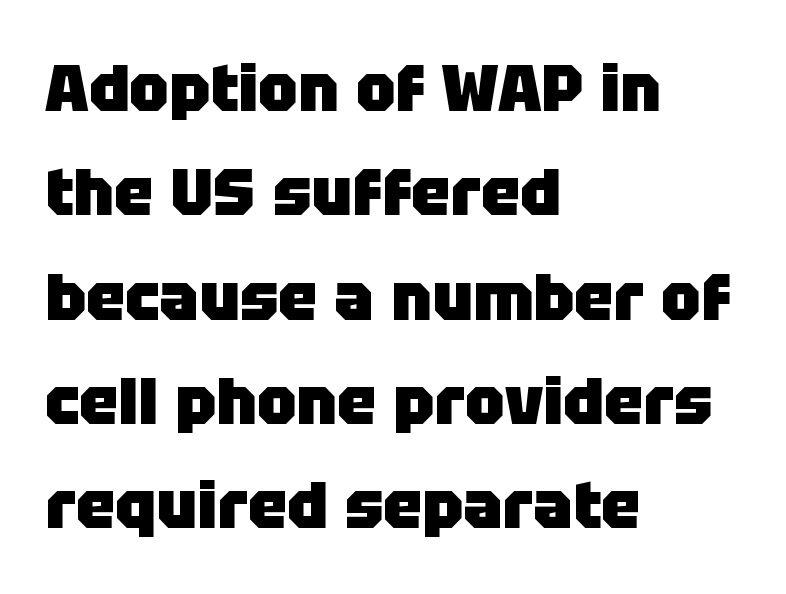
The image shows 66 px heavy sans-serif type, upright; set left-aligned, normal line spacing (1.58x), normal letter spacing, not underlined; low stroke contrast and a large x-height.
